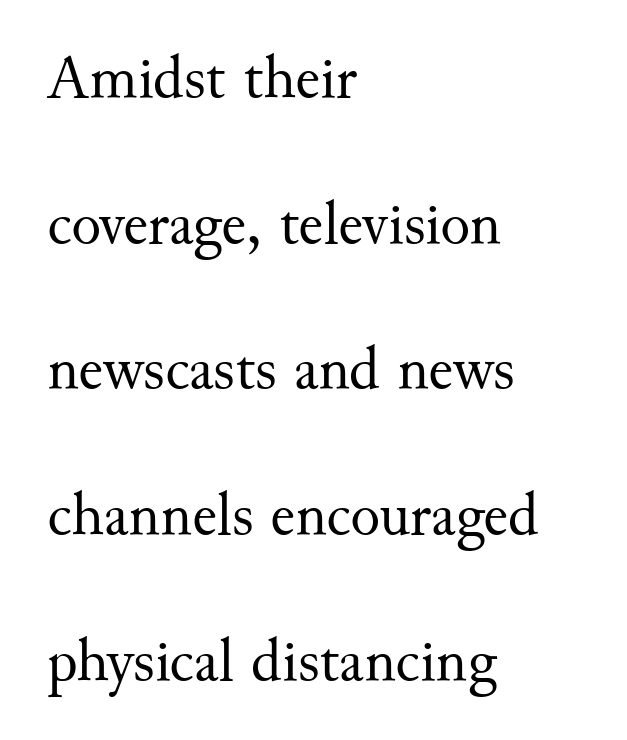
{"serif": "yes", "italic": "no", "bold": "no", "weight": "regular", "width": "normal", "stroke_contrast": "medium", "x_height": "small", "monospaced": "no", "underline": "no", "align": "left", "line_spacing": "loose", "line_spacing_ratio": 2.35, "letter_spacing": "normal", "letter_spacing_em": 0.0, "glyph_px": 62}
